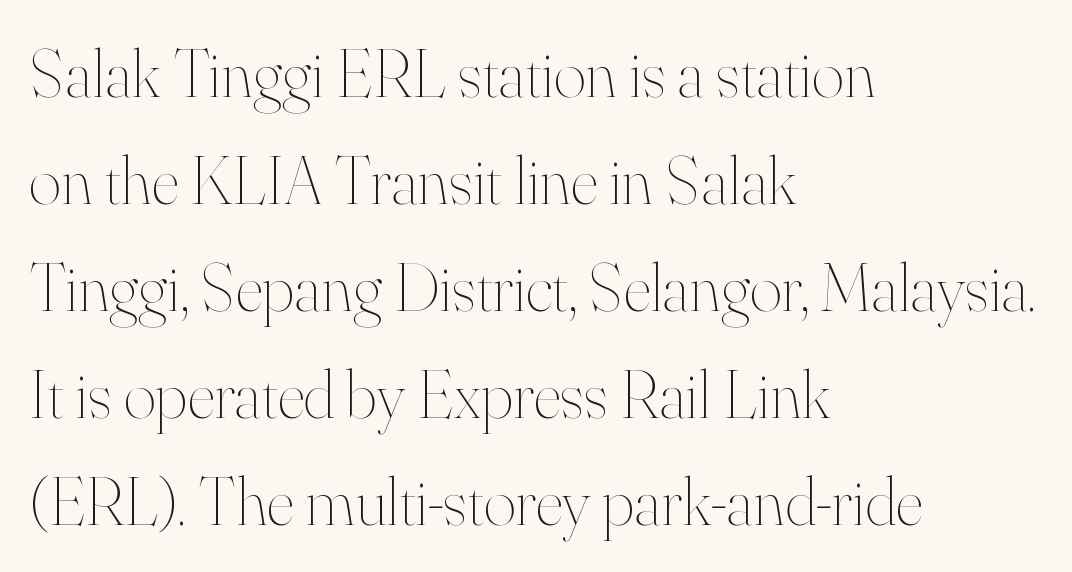
A typesetter would call this proportional, since set widths differ per character. Summary of weight: not heavy and not bold. In terms of letterspacing, this is plain default setting. Does the lettering tilt? It doesn't — this is upright.
